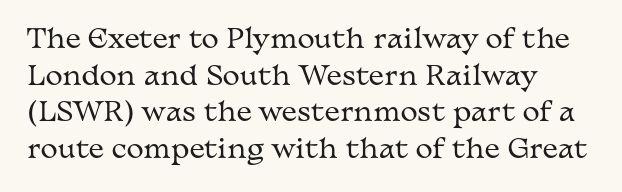
Q: Is the text bold? A: No.
Q: Is the text italic (slanted)? A: No, it is upright.
Q: Is the text underlined? A: No.
Q: How is the paragraph aligned? A: Left-aligned.
Q: Is the spacing between letters normal or unusually wide? A: Normal.
Q: Is the spacing between lines tight, normal or loose? A: Normal.
